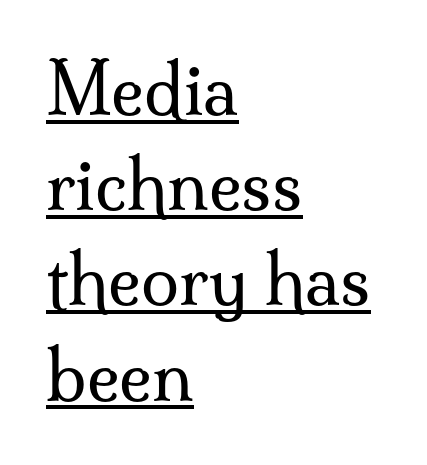
The image shows 69 px regular-weight serif type, upright; set left-aligned, normal line spacing (1.38x), normal letter spacing, underlined; medium stroke contrast and a small x-height.
